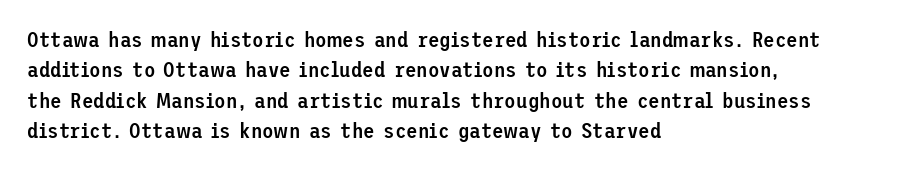
Q: Is the text bold? A: Semi-bold.
Q: Is the text italic (slanted)? A: No, it is upright.
Q: Is the text underlined? A: No.
Q: How is the paragraph aligned? A: Left-aligned.
Q: Is the spacing between letters normal or unusually wide? A: Normal.
Q: Is the spacing between lines tight, normal or loose? A: Normal.
